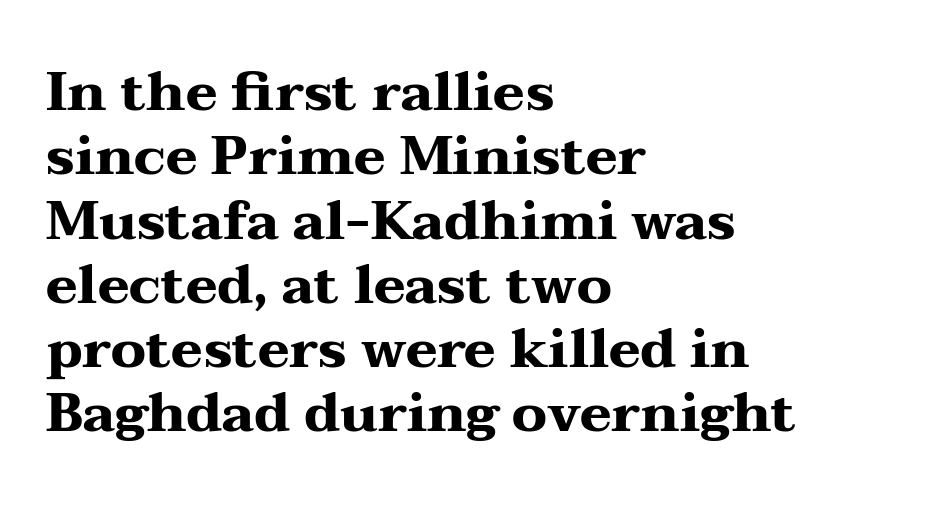
{"serif": "yes", "italic": "no", "bold": "yes", "weight": "heavy", "width": "wide", "stroke_contrast": "medium", "x_height": "medium", "monospaced": "no", "underline": "no", "align": "left", "line_spacing_ratio": 1.19, "letter_spacing": "normal", "letter_spacing_em": 0.0, "glyph_px": 54}
